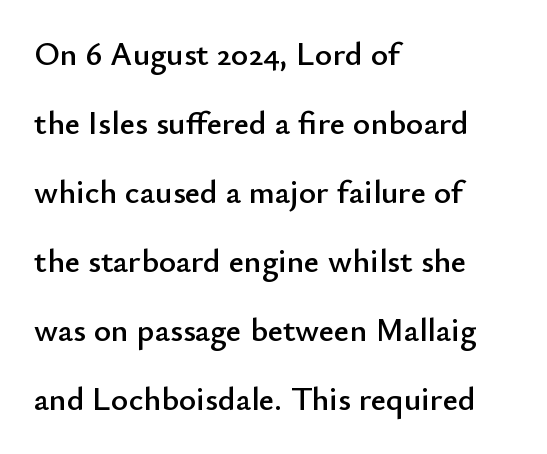
{"serif": "no", "italic": "no", "width": "normal", "stroke_contrast": "low", "x_height": "small", "monospaced": "no", "underline": "no", "align": "left", "line_spacing": "loose", "line_spacing_ratio": 2.09, "letter_spacing": "normal", "letter_spacing_em": 0.0, "glyph_px": 33}
